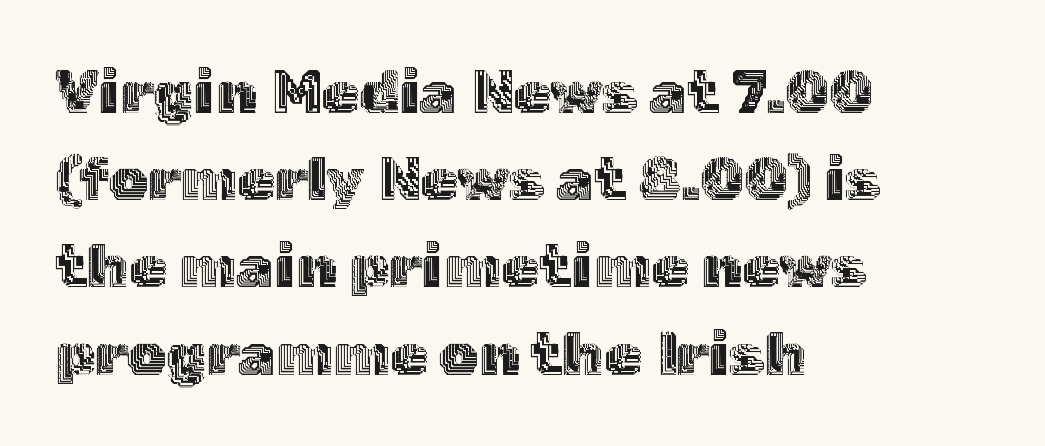
{"italic": "no", "width": "normal", "x_height": "medium", "monospaced": "no", "underline": "no", "align": "left", "line_spacing": "normal", "line_spacing_ratio": 1.43, "letter_spacing": "normal", "letter_spacing_em": 0.0, "glyph_px": 61}
